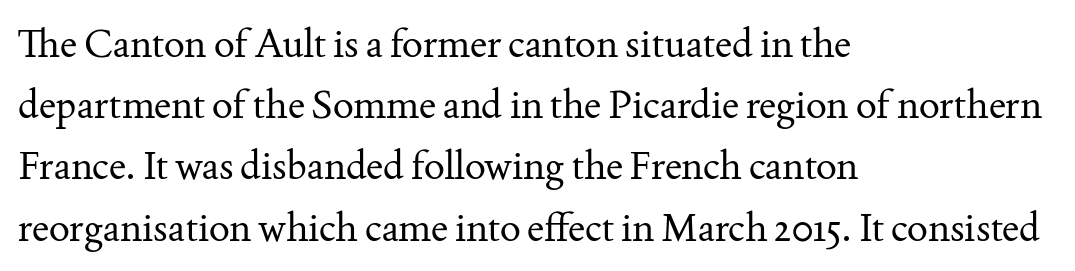
The image shows 39 px regular-weight serif type, upright; set left-aligned, normal line spacing (1.57x), normal letter spacing, not underlined; medium stroke contrast and a small x-height.
